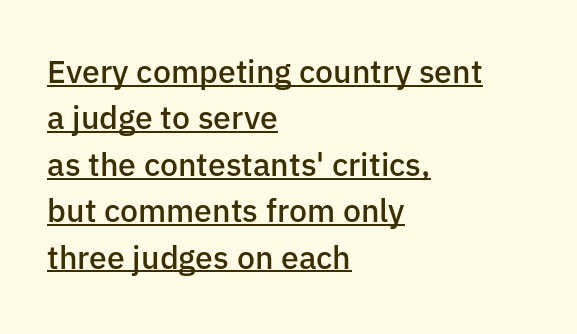
{"serif": "no", "italic": "no", "bold": "semi", "weight": "semibold", "width": "normal", "stroke_contrast": "low", "x_height": "medium", "monospaced": "no", "underline": "yes", "align": "left", "line_spacing": "normal", "line_spacing_ratio": 1.45, "letter_spacing": "normal", "letter_spacing_em": 0.0, "glyph_px": 32}
